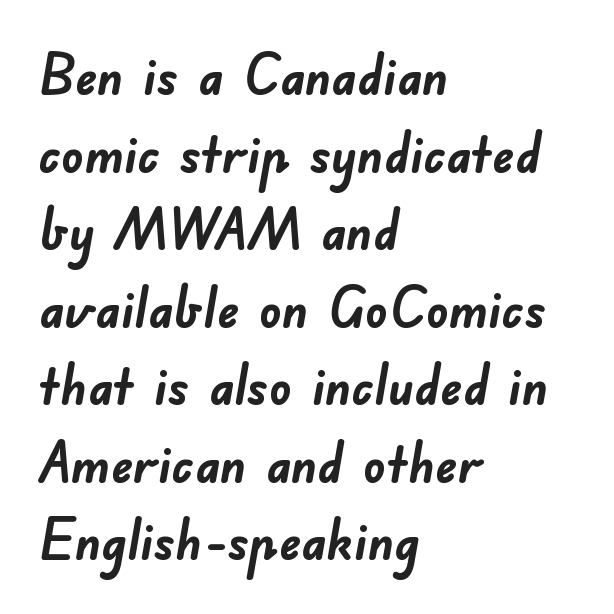
The image shows 55 px semibold sans-serif type; set left-aligned, normal line spacing (1.41x), normal letter spacing, not underlined; low stroke contrast and a small x-height.
